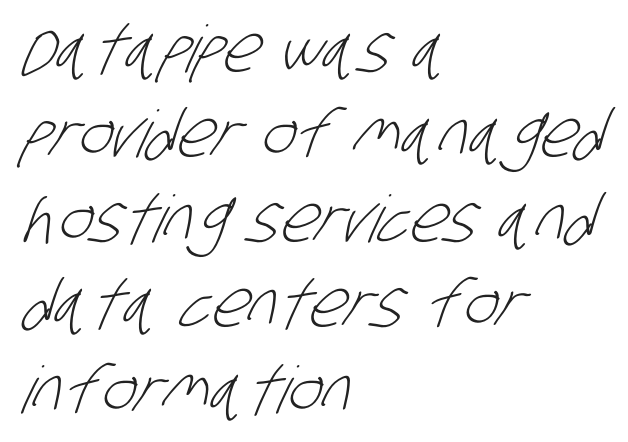
One glance says typical: line gaps are just what's usual. The rendering keeps characters at their native spacing. You can tell from the bare stems that sans-serif type was used. Varying glyph widths throughout — classic text-font behaviour. Weight: in the light-to-regular range.
